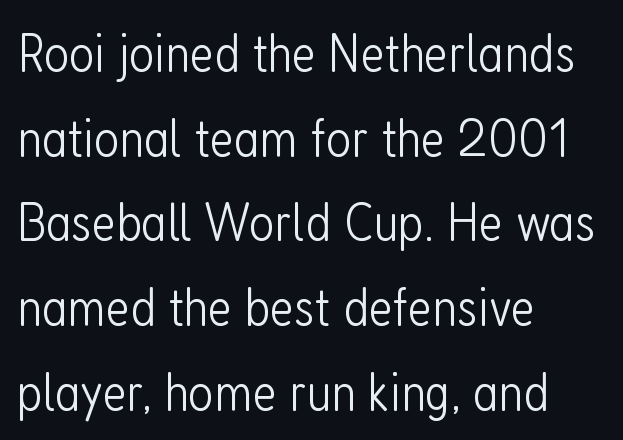
The image shows 55 px light, condensed sans-serif type, upright; set left-aligned, normal line spacing (1.54x), normal letter spacing, not underlined; low stroke contrast and a medium x-height.
